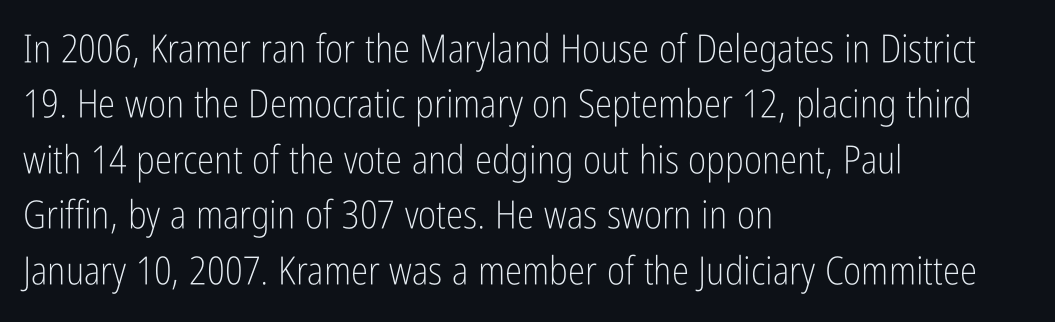
Q: Is the text bold? A: No.
Q: Is the text italic (slanted)? A: No, it is upright.
Q: Is the typeface a serif or a sans-serif typeface? A: Sans-serif.
Q: Is the text underlined? A: No.
Q: How is the paragraph aligned? A: Left-aligned.
Q: Is the spacing between letters normal or unusually wide? A: Normal.
Q: Is the spacing between lines tight, normal or loose? A: Normal.
Q: Width (condensed, normal, or wide)? A: Condensed.
Q: Stroke contrast? A: Low.
Q: x-height? A: Medium.
Q: Monospaced? A: No.
